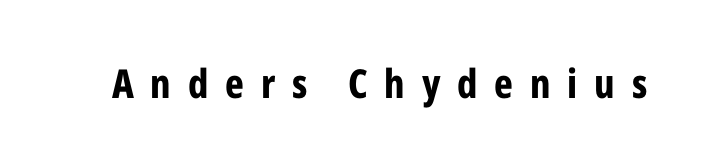
{"serif": "no", "italic": "no", "bold": "yes", "weight": "bold", "width": "condensed", "stroke_contrast": "low", "x_height": "medium", "monospaced": "no", "underline": "no", "letter_spacing": "wide", "letter_spacing_em": 0.42, "glyph_px": 40}
